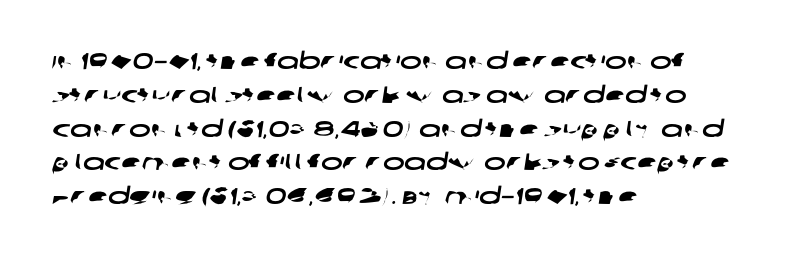
These lines are set flush left with a ragged right edge. The baseline area is clear. If you measured baseline to baseline, you'd find a middling distance. Observe the ordinary spacing: letters are neighbours, not strangers.
